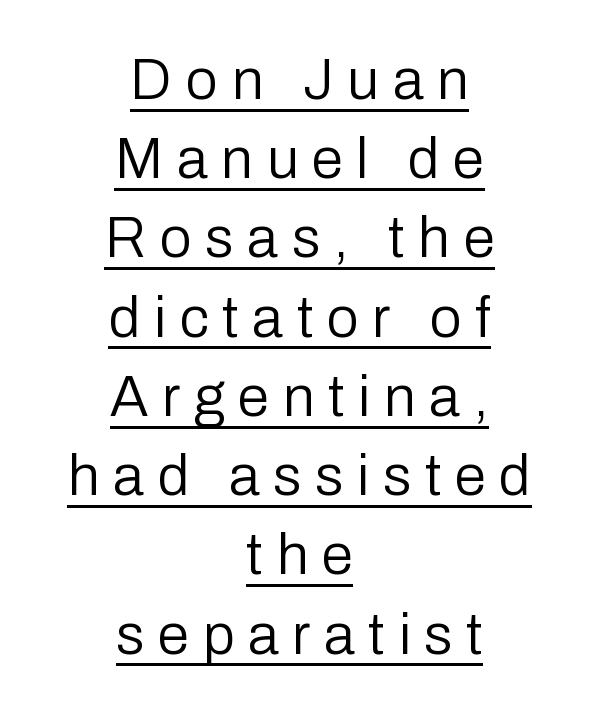
The image shows 57 px regular-weight sans-serif type, upright; set centered, normal line spacing (1.39x), unusually wide letter spacing (+0.24 em), underlined; low stroke contrast and a medium x-height.
